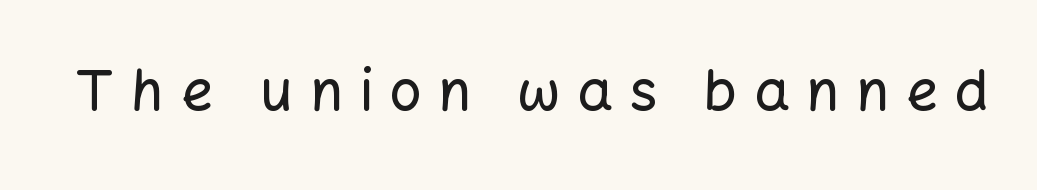
{"serif": "no", "italic": "no", "width": "normal", "stroke_contrast": "low", "x_height": "medium", "monospaced": "no", "underline": "no", "letter_spacing": "wide", "letter_spacing_em": 0.3, "glyph_px": 56}
